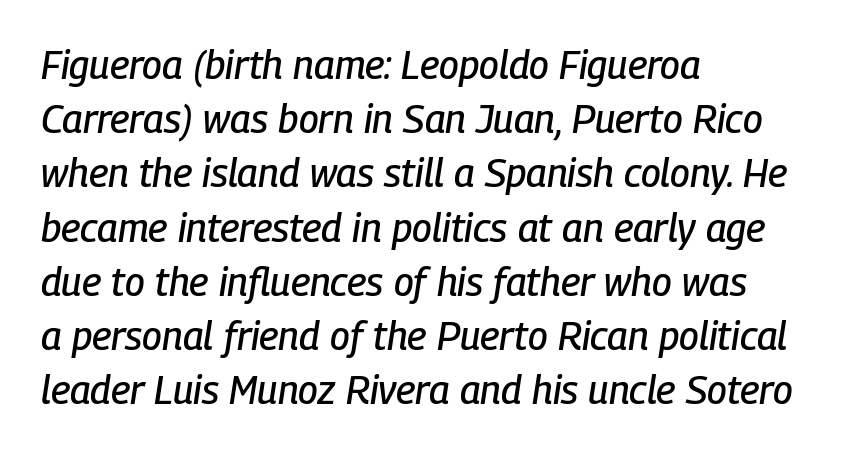
The typesetter chose a ragged-right arrangement here. Posture: slanted. Here the designer chose a conventional face with non-uniform glyph widths. This block has exactly the height ordinary leading produces. Only glyphs here, with clear space below each row. Spacing between characters is what you'd get straight out of the box.
